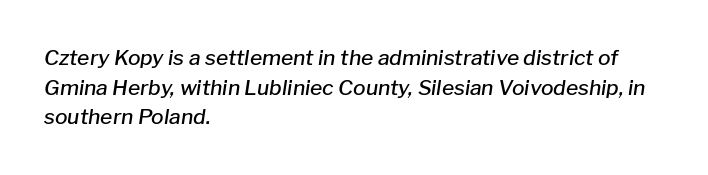
The image shows 21 px text type, italic (leaning right); set left-aligned, normal line spacing (1.41x), normal letter spacing, not underlined.
